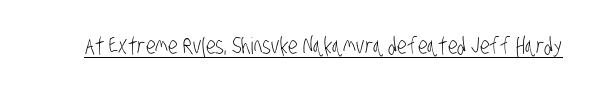
Compared with a typical body face, this is equally light or lighter still. The passage shown has conventional tracking throughout. The string is rendered with underlining switched on.
